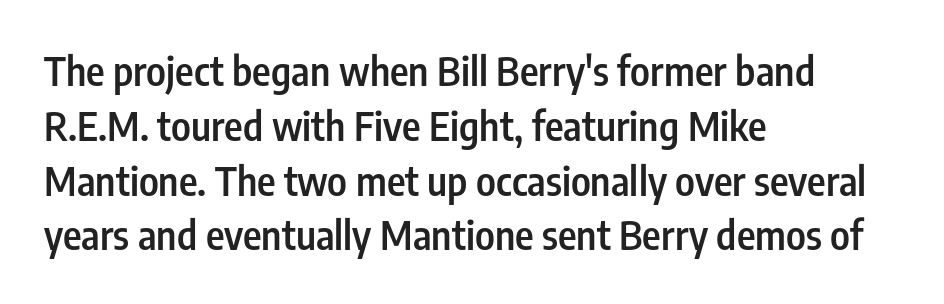
Q: Is the text bold? A: Semi-bold.
Q: Is the text italic (slanted)? A: No, it is upright.
Q: Is the typeface a serif or a sans-serif typeface? A: Sans-serif.
Q: Is the text underlined? A: No.
Q: How is the paragraph aligned? A: Left-aligned.
Q: Is the spacing between letters normal or unusually wide? A: Normal.
Q: Is the spacing between lines tight, normal or loose? A: Normal.
Q: Width (condensed, normal, or wide)? A: Condensed.
Q: Stroke contrast? A: Low.
Q: x-height? A: Medium.
Q: Monospaced? A: No.
